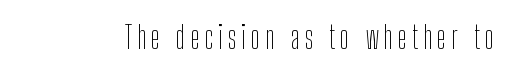
The passage shown is typeset with a sans-serif family. Spacing verdict: proportional, widths tailored to each character. Is the stroke heavy? The answer is a plain regular-or-lighter. Underline: absent. The letters stand straight up with perfectly vertical stems.
